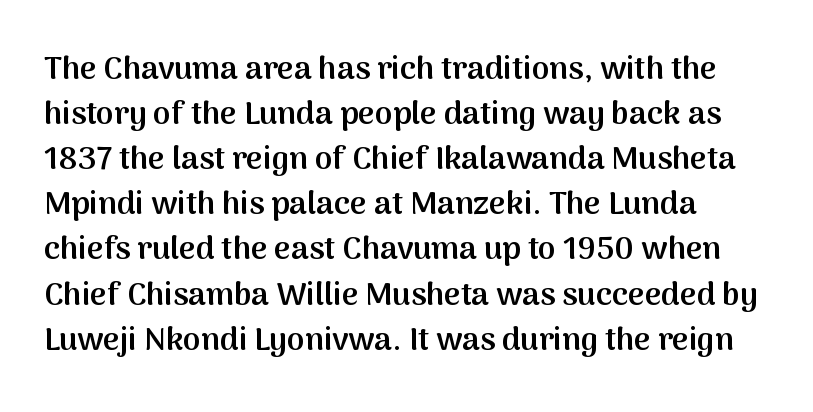
Q: Is the text bold? A: Semi-bold.
Q: Is the text italic (slanted)? A: No, it is upright.
Q: Is the typeface a serif or a sans-serif typeface? A: Sans-serif.
Q: Is the text underlined? A: No.
Q: Is the spacing between letters normal or unusually wide? A: Normal.
Q: Is the spacing between lines tight, normal or loose? A: Normal.
Q: Width (condensed, normal, or wide)? A: Normal.
Q: Stroke contrast? A: Medium.
Q: x-height? A: Medium.
Q: Monospaced? A: No.
